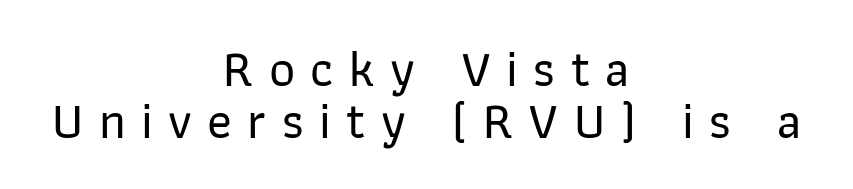
The image shows 51 px sans-serif type, upright; set centered, tight line spacing (1.02x), unusually wide letter spacing (+0.3 em), not underlined; low stroke contrast and a medium x-height.
